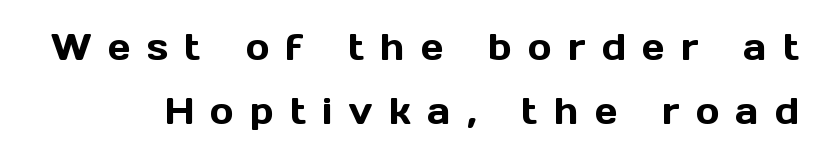
Q: Is the text italic (slanted)? A: No, it is upright.
Q: Is the typeface a serif or a sans-serif typeface? A: Sans-serif.
Q: Is the text underlined? A: No.
Q: Is the spacing between letters normal or unusually wide? A: Unusually wide.
Q: Width (condensed, normal, or wide)? A: Normal.
Q: x-height? A: Medium.
Q: Monospaced? A: No.
